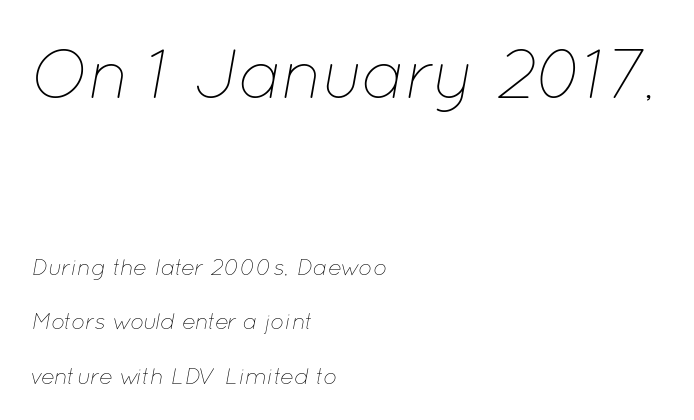
{"italic": "yes", "lean": "right", "slant_degrees": 12, "bold": "no", "weight": "thin", "width": "normal", "stroke_contrast": "low", "x_height": "medium", "monospaced": "no", "underline": "no", "align": "left", "line_spacing": "loose", "line_spacing_ratio": 2.37, "letter_spacing": "normal", "letter_spacing_em": 0.0, "larger_block": "first", "size_ratio": 3.04, "glyph_px": 70}
